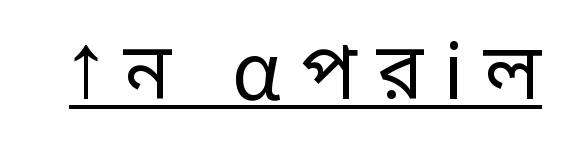
The glyphs in this specimen are sans serif. Caption: expanded tracking, letters set apart. Descenders here cross a horizontal rule under the line. The axis of the letterforms is exactly vertical.
